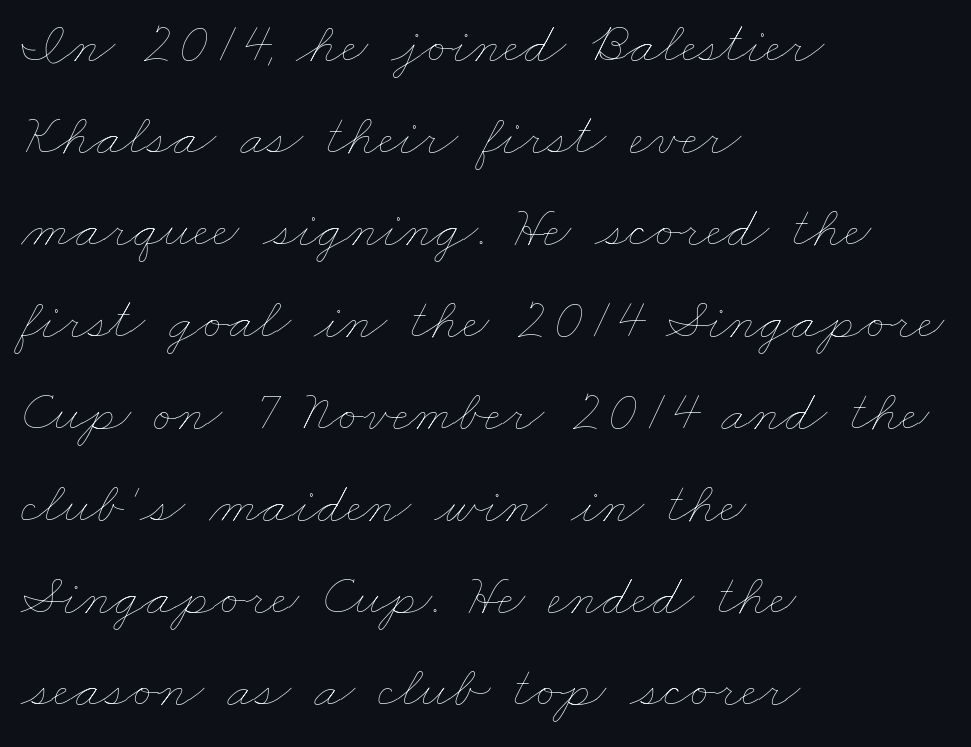
The image shows 59 px thin, wide type; set left-aligned, normal line spacing (1.56x), normal letter spacing, not underlined; low stroke contrast and a small x-height.
